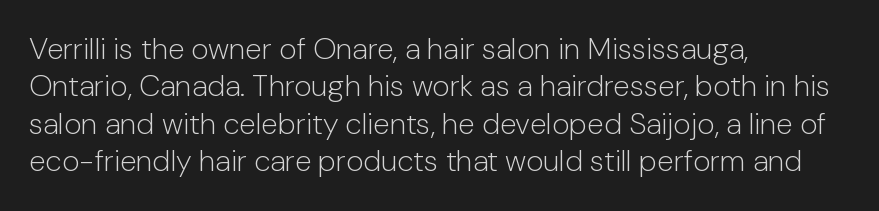
No extra tracking has been applied to these lines. The rendering uses a moderate line-height, typical for paragraphs. The space directly below the letters is spotless. Looks like regular typesetting: each glyph gets only the width it needs.
